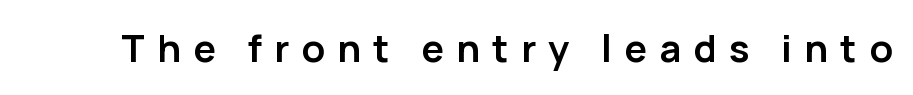
Emphasis by weight is at full strength: bold. Are there feet on the stems? There aren't — it's a sans. A typesetter would call this proportional, since set widths differ per character. You could only call the tracking loose — the letters float apart. Ordinary non-slanted type is in use. A clean baseline with only descenders dipping below it.
